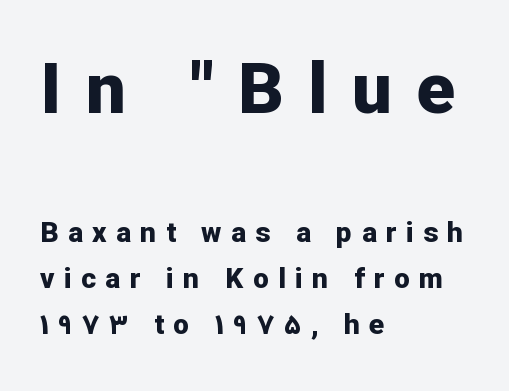
The image shows 71 px bold sans-serif type, upright; set left-aligned, normal line spacing (1.64x), unusually wide letter spacing (+0.34 em), not underlined; the first (top) block is 2.54x larger; low stroke contrast and a medium x-height.
